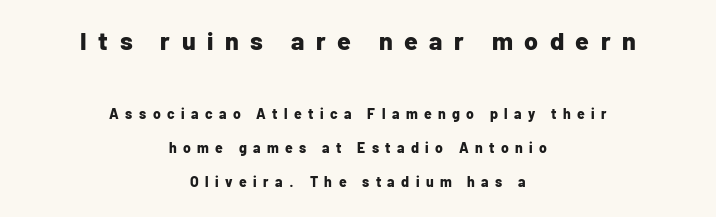
Q: Is the text bold? A: Yes.
Q: Is the text italic (slanted)? A: No, it is upright.
Q: Is the text underlined? A: No.
Q: How is the paragraph aligned? A: Centered.
Q: Is the spacing between letters normal or unusually wide? A: Unusually wide.
Q: Is the spacing between lines tight, normal or loose? A: Loose.
Q: Which block of text is set in a larger size, the first (top) or the second (bottom)? A: The first (top) one.
